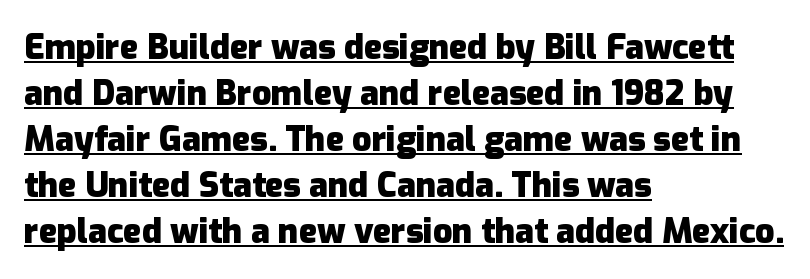
Q: Is the text bold? A: Yes.
Q: Is the text italic (slanted)? A: No, it is upright.
Q: Is the typeface a serif or a sans-serif typeface? A: Sans-serif.
Q: Is the text underlined? A: Yes.
Q: How is the paragraph aligned? A: Left-aligned.
Q: Is the spacing between letters normal or unusually wide? A: Normal.
Q: Is the spacing between lines tight, normal or loose? A: Normal.
Q: Width (condensed, normal, or wide)? A: Normal.
Q: Stroke contrast? A: Low.
Q: x-height? A: Medium.
Q: Monospaced? A: No.
